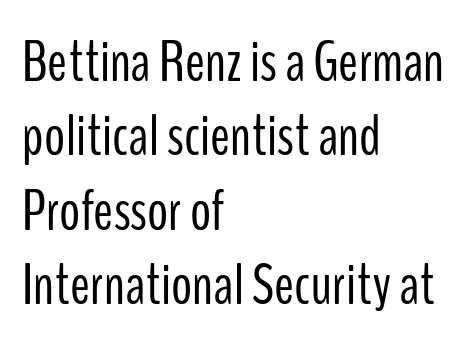
Q: Is the text bold? A: No.
Q: Is the text italic (slanted)? A: No, it is upright.
Q: Is the typeface a serif or a sans-serif typeface? A: Sans-serif.
Q: Is the text underlined? A: No.
Q: How is the paragraph aligned? A: Left-aligned.
Q: Is the spacing between letters normal or unusually wide? A: Normal.
Q: Is the spacing between lines tight, normal or loose? A: Normal.
Q: Width (condensed, normal, or wide)? A: Condensed.
Q: Stroke contrast? A: Low.
Q: x-height? A: Medium.
Q: Monospaced? A: No.
